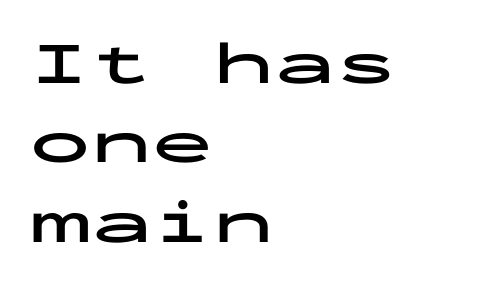
Characters follow at the spacing the type designer built in. The type sits square on the baseline with zero lean. A clean baseline with only descenders dipping below it. Note the uniform advance width — an 'i' takes as much space as an 'm'. The font family rendered here belongs to the sans-serif group. Compared with an ordinary text face, these strokes are far heavier — a full bold.
